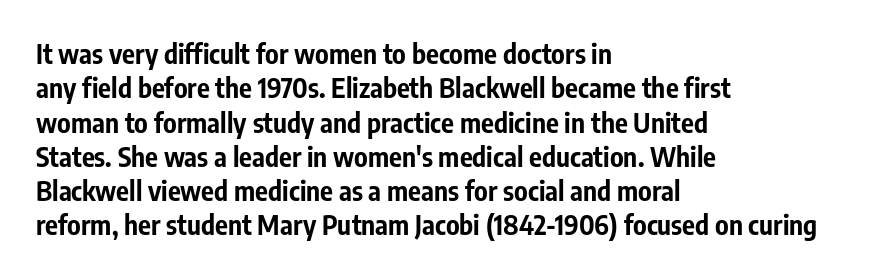
{"italic": "no", "bold": "yes", "underline": "no", "align": "left", "line_spacing": "normal", "line_spacing_ratio": 1.27, "letter_spacing": "normal", "letter_spacing_em": 0.0, "glyph_px": 27}
